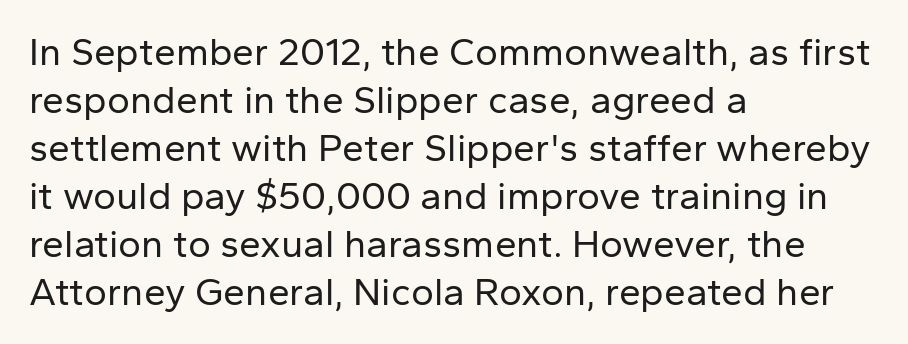
{"serif": "no", "italic": "no", "bold": "no", "weight": "regular", "width": "normal", "stroke_contrast": "low", "x_height": "medium", "monospaced": "no", "underline": "no", "align": "left", "line_spacing_ratio": 1.23, "letter_spacing": "normal", "letter_spacing_em": 0.0, "glyph_px": 39}
